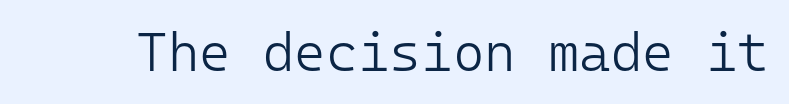
The image shows 54 px light sans-serif type, upright, monospaced; set normal letter spacing, not underlined; low stroke contrast and a medium x-height.
